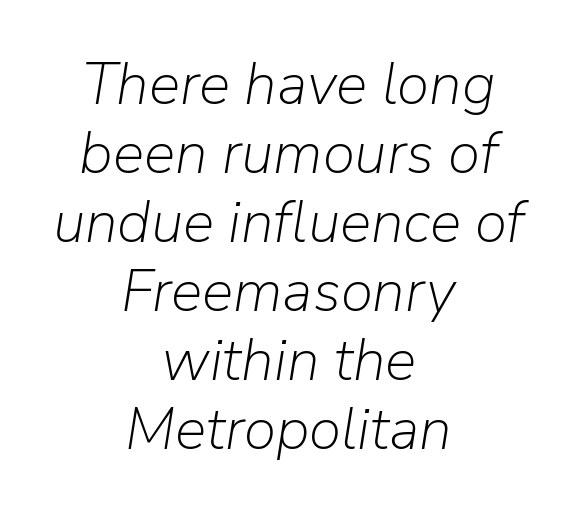
The image shows 59 px light type, italic (leaning right); set centered, line spacing 1.17x, normal letter spacing, not underlined; low stroke contrast and a medium x-height.
